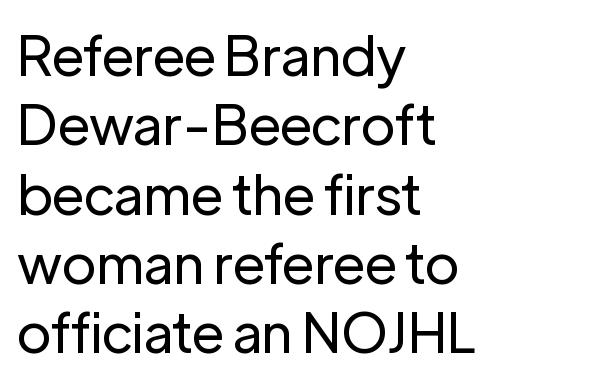
{"serif": "no", "italic": "no", "bold": "no", "weight": "regular", "width": "normal", "stroke_contrast": "low", "x_height": "medium", "monospaced": "no", "underline": "no", "align": "left", "line_spacing": "normal", "line_spacing_ratio": 1.26, "letter_spacing": "normal", "letter_spacing_em": 0.0, "glyph_px": 55}
